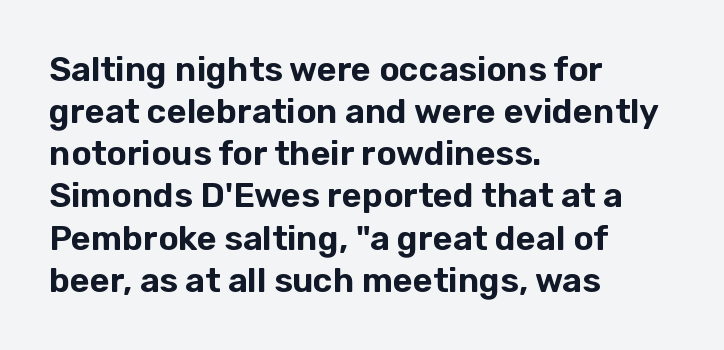
Q: Is the text italic (slanted)? A: No, it is upright.
Q: Is the typeface a serif or a sans-serif typeface? A: Sans-serif.
Q: Is the text underlined? A: No.
Q: How is the paragraph aligned? A: Left-aligned.
Q: Is the spacing between letters normal or unusually wide? A: Normal.
Q: Width (condensed, normal, or wide)? A: Normal.
Q: Stroke contrast? A: Low.
Q: x-height? A: Medium.
Q: Monospaced? A: No.
